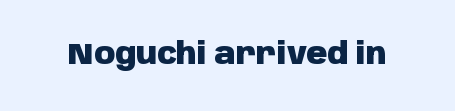
{"serif": "no", "italic": "no", "bold": "yes", "weight": "heavy", "width": "normal", "stroke_contrast": "low", "x_height": "large", "monospaced": "no", "underline": "no", "letter_spacing": "normal", "letter_spacing_em": 0.0, "glyph_px": 29}
